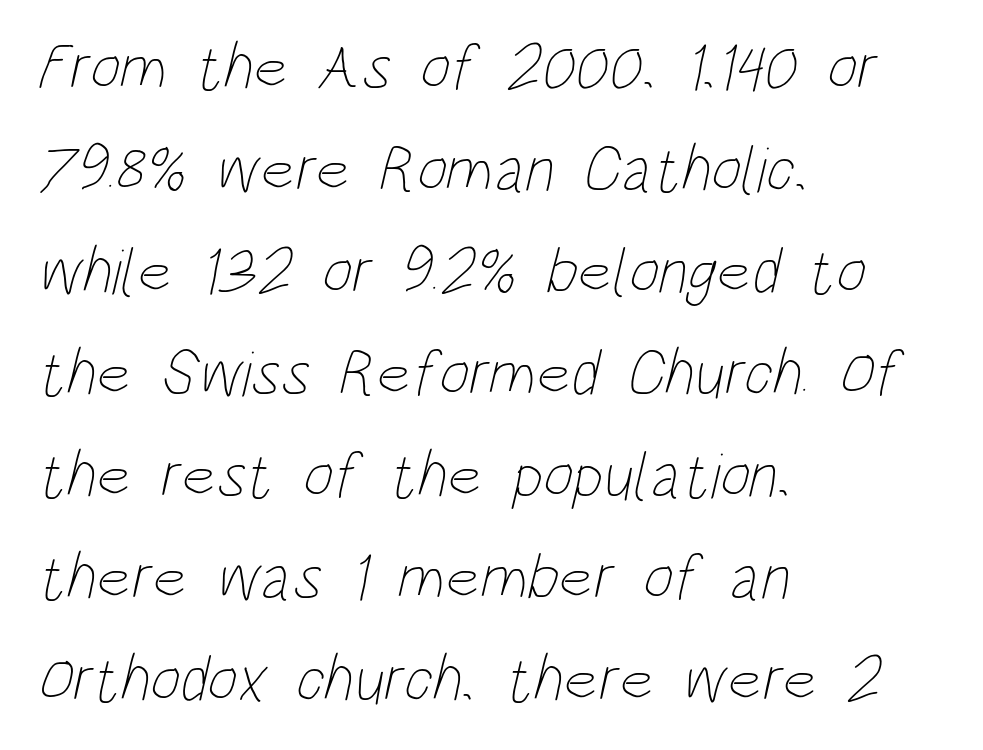
Q: Is the text bold? A: No.
Q: Is the text underlined? A: No.
Q: How is the paragraph aligned? A: Left-aligned.
Q: Is the spacing between letters normal or unusually wide? A: Normal.
Q: Is the spacing between lines tight, normal or loose? A: Normal.
Q: Width (condensed, normal, or wide)? A: Condensed.
Q: Stroke contrast? A: Low.
Q: x-height? A: Large.
Q: Monospaced? A: No.
